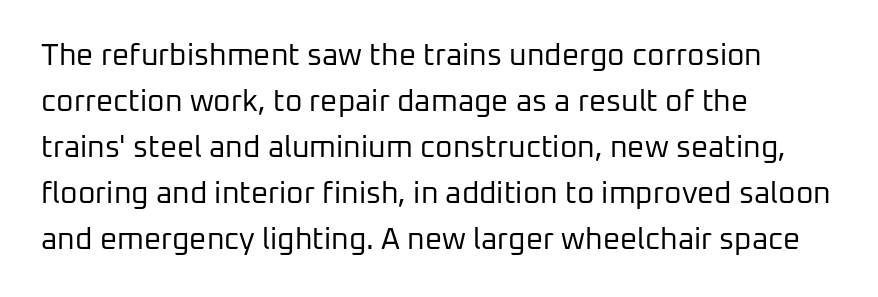
{"serif": "no", "italic": "no", "bold": "no", "weight": "regular", "width": "normal", "stroke_contrast": "low", "x_height": "medium", "monospaced": "no", "underline": "no", "align": "left", "line_spacing": "normal", "line_spacing_ratio": 1.53, "letter_spacing": "normal", "letter_spacing_em": 0.0, "glyph_px": 30}
